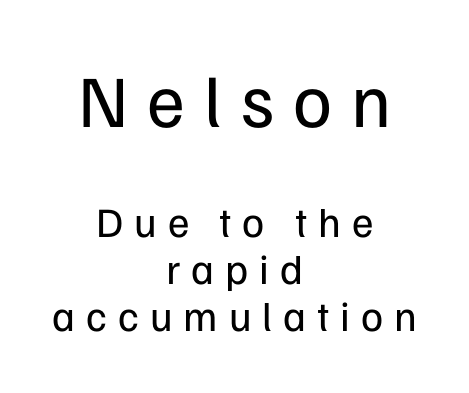
{"serif": "no", "italic": "no", "bold": "no", "weight": "regular", "width": "normal", "stroke_contrast": "low", "x_height": "medium", "monospaced": "no", "underline": "no", "align": "center", "line_spacing": "tight", "line_spacing_ratio": 1.12, "letter_spacing": "wide", "letter_spacing_em": 0.26, "larger_block": "first", "size_ratio": 1.76, "glyph_px": 74}
